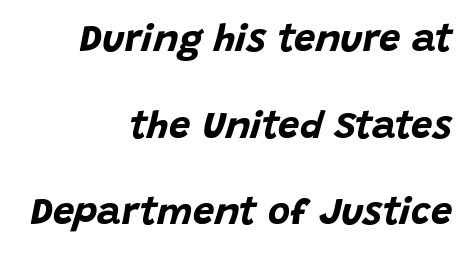
The rag falls on the left side of this text block. Unmarked baselines from the first word to the last. The font is running at its bold setting. A great deal of white space separates one row of letters from the next. The letters sit at their default tracking, neither squeezed nor spread.
